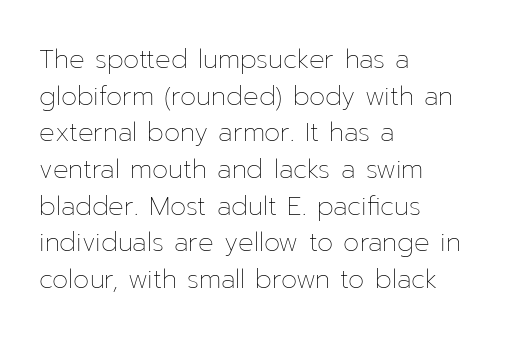
Q: Is the text bold? A: No.
Q: Is the text italic (slanted)? A: No, it is upright.
Q: Is the text underlined? A: No.
Q: How is the paragraph aligned? A: Left-aligned.
Q: Is the spacing between letters normal or unusually wide? A: Normal.
Q: Is the spacing between lines tight, normal or loose? A: Normal.
